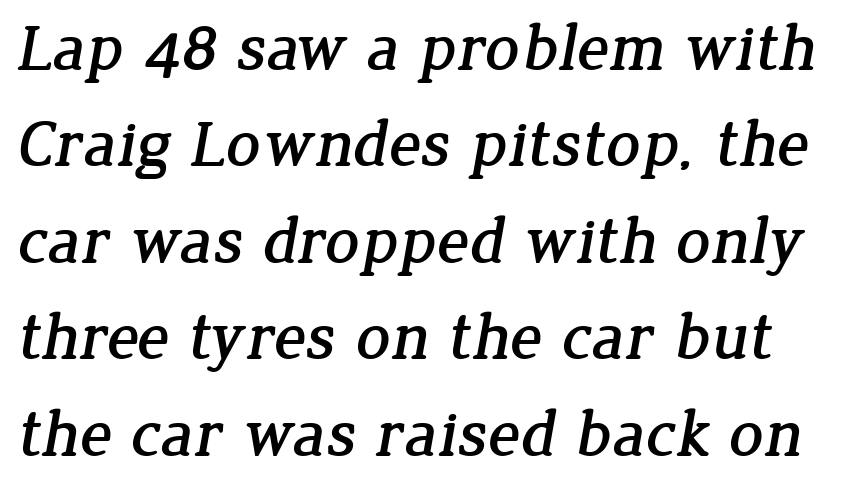
{"serif": "yes", "width": "normal", "stroke_contrast": "low", "x_height": "medium", "monospaced": "no", "underline": "no", "line_spacing": "normal", "line_spacing_ratio": 1.44, "letter_spacing": "normal", "letter_spacing_em": 0.0, "glyph_px": 67}
